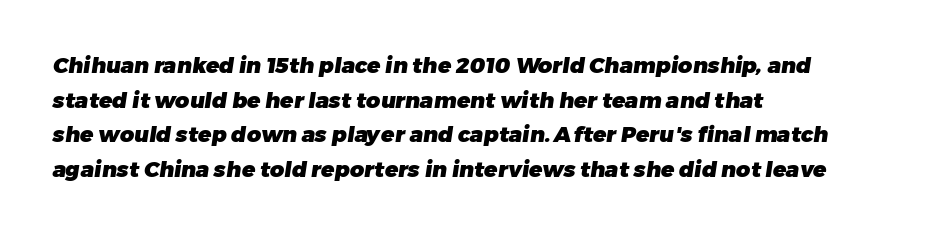
Q: Is the text bold? A: Yes.
Q: Is the text underlined? A: No.
Q: How is the paragraph aligned? A: Left-aligned.
Q: Is the spacing between letters normal or unusually wide? A: Normal.
Q: Is the spacing between lines tight, normal or loose? A: Normal.
